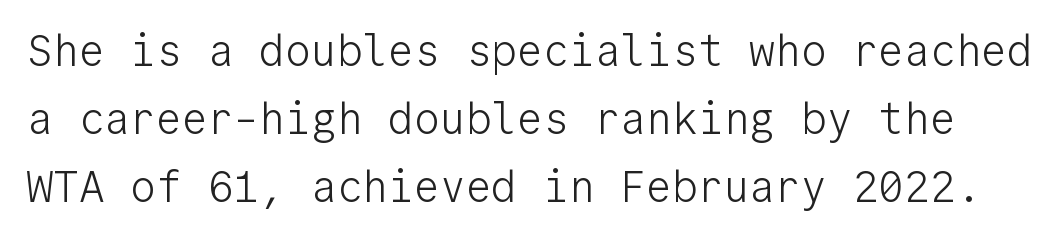
{"serif": "no", "italic": "no", "bold": "no", "weight": "light", "width": "normal", "stroke_contrast": "low", "x_height": "medium", "monospaced": "yes", "underline": "no", "line_spacing": "normal", "line_spacing_ratio": 1.58, "letter_spacing": "normal", "letter_spacing_em": 0.0, "glyph_px": 43}
